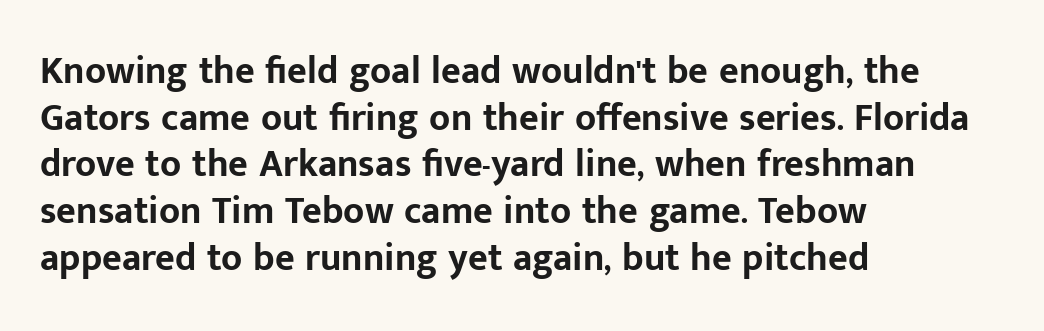
{"serif": "no", "italic": "no", "bold": "yes", "weight": "bold", "width": "normal", "stroke_contrast": "low", "x_height": "medium", "monospaced": "no", "underline": "no", "align": "left", "line_spacing_ratio": 1.23, "letter_spacing": "normal", "letter_spacing_em": 0.0, "glyph_px": 38}
